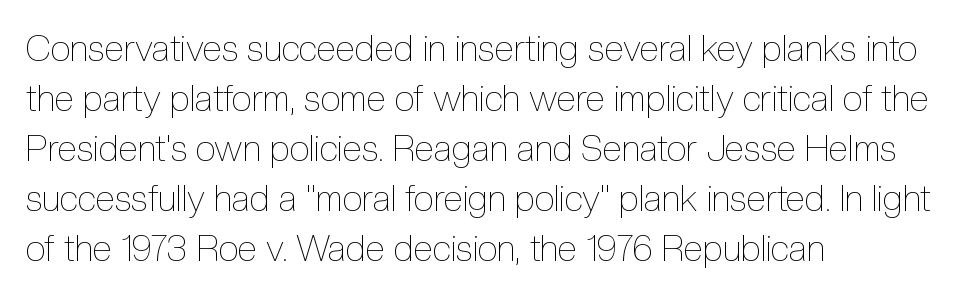
The image shows 36 px thin, condensed type, upright; set left-aligned, normal line spacing (1.39x), normal letter spacing, not underlined; a medium x-height.
